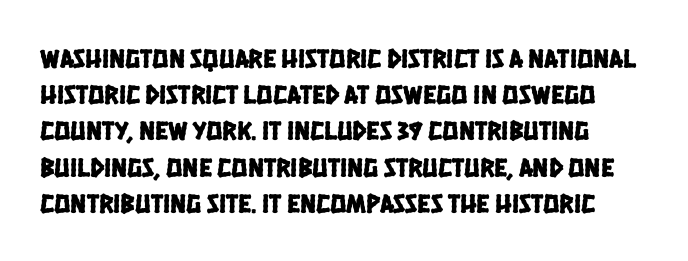
The image shows 27 px text type; set normal line spacing (1.34x), normal letter spacing, not underlined.
